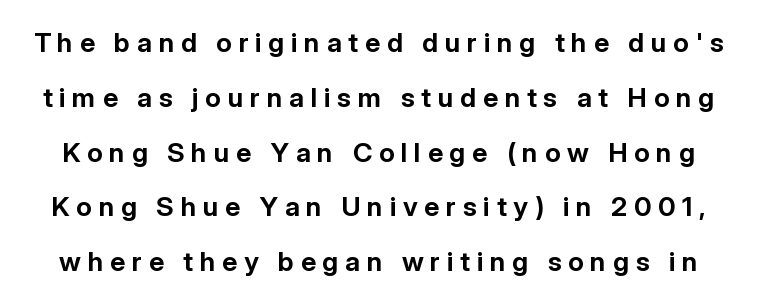
This block would shrink considerably if given ordinary leading; it's expanded now. Plain, unruled lines of type. Summary of weight: heavy, a full bold. Substantial extra tracking has been applied to these lines.
